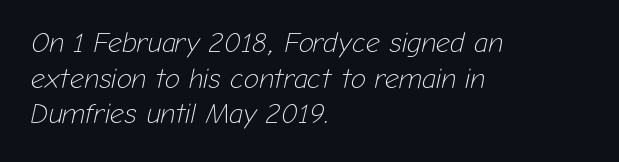
Has an underline been added? It has not. Proportional: the letters do not fall into vertical columns. The lines sit at an ordinary, default distance from one another. The font is comparable to plain body text, perhaps lighter.
